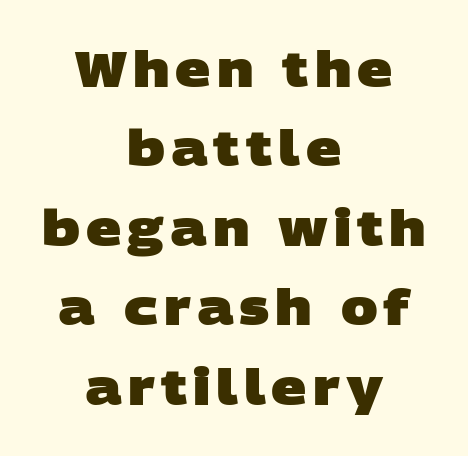
{"serif": "no", "bold": "yes", "weight": "heavy", "width": "wide", "stroke_contrast": "low", "x_height": "large", "monospaced": "no", "underline": "no", "align": "center", "line_spacing": "normal", "line_spacing_ratio": 1.62, "glyph_px": 49}
